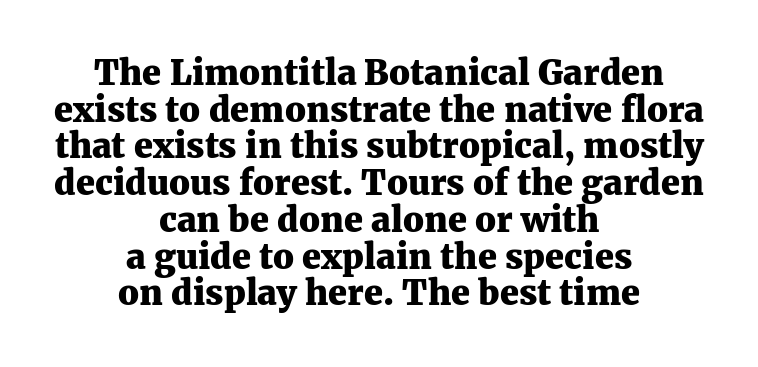
{"serif": "yes", "italic": "no", "bold": "yes", "weight": "heavy", "width": "normal", "stroke_contrast": "medium", "x_height": "medium", "monospaced": "no", "underline": "no", "align": "center", "line_spacing": "tight", "line_spacing_ratio": 1.08, "letter_spacing": "normal", "letter_spacing_em": 0.0, "glyph_px": 34}
